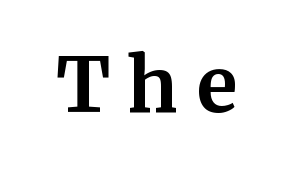
{"serif": "yes", "italic": "no", "bold": "yes", "weight": "bold", "width": "normal", "stroke_contrast": "medium", "x_height": "medium", "monospaced": "no", "underline": "no", "letter_spacing": "wide", "letter_spacing_em": 0.23, "glyph_px": 76}
